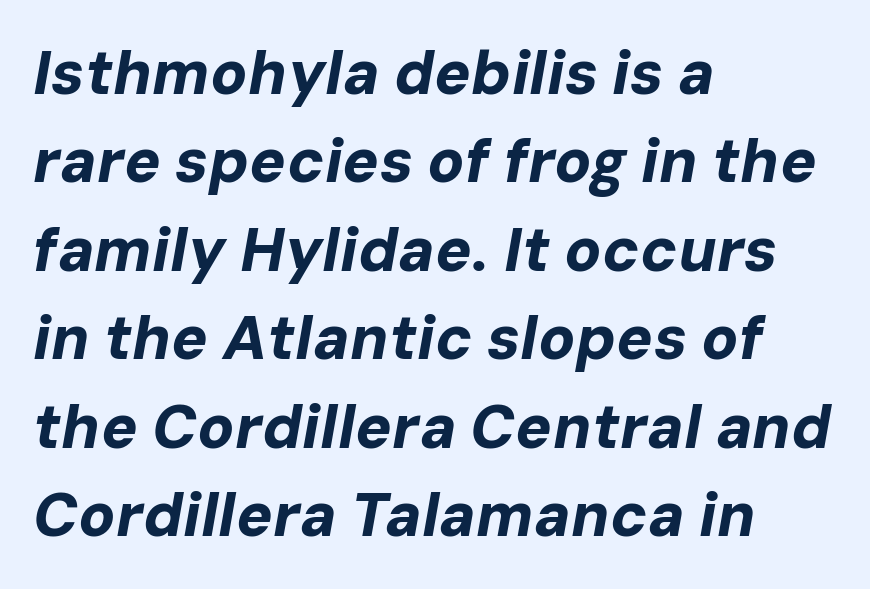
Q: Is the text bold? A: Yes.
Q: Is the text italic (slanted)? A: Yes, it leans right by about 10 degrees.
Q: Is the text underlined? A: No.
Q: How is the paragraph aligned? A: Left-aligned.
Q: Is the spacing between letters normal or unusually wide? A: Normal.
Q: Is the spacing between lines tight, normal or loose? A: Normal.
Q: Width (condensed, normal, or wide)? A: Normal.
Q: Stroke contrast? A: Low.
Q: x-height? A: Medium.
Q: Monospaced? A: No.
